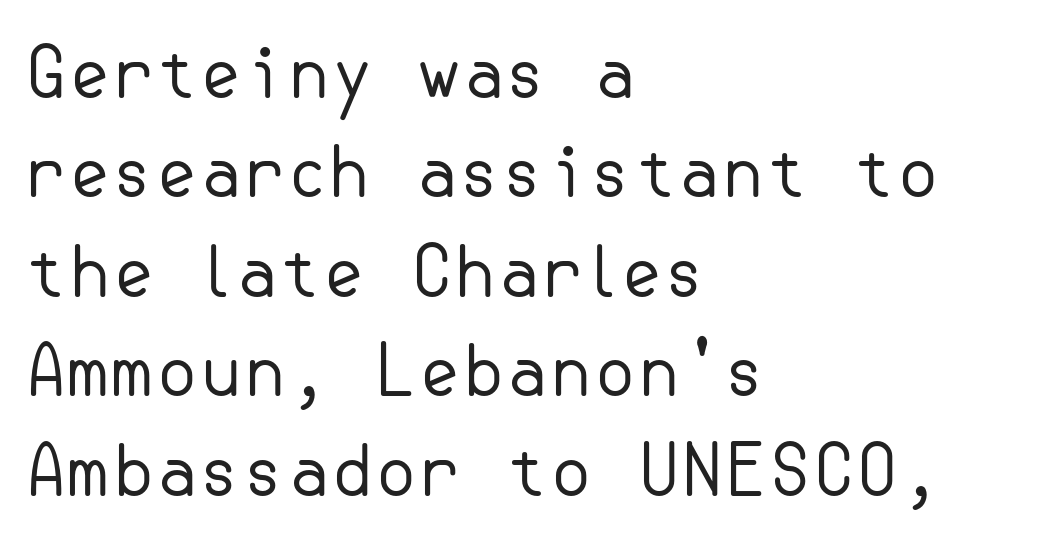
The image shows 70 px regular-weight sans-serif type, upright; set left-aligned, normal line spacing (1.42x), normal letter spacing, not underlined; low stroke contrast and a small x-height.
